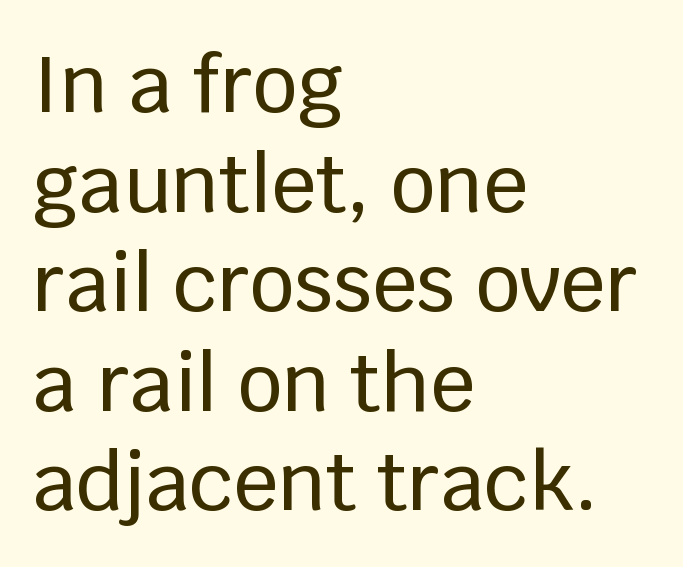
The zone under the glyphs is completely vacant. This sample uses a sans-serif face. Varying glyph widths throughout — classic text-font behaviour. Alignment: flush left.
